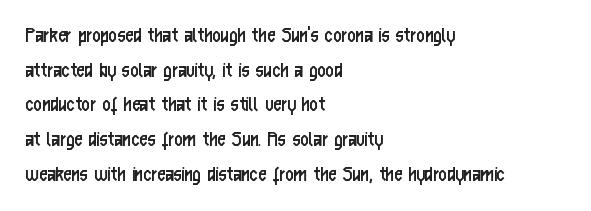
The image shows 23 px text type, upright; set left-aligned, normal line spacing (1.51x), normal letter spacing, not underlined.
